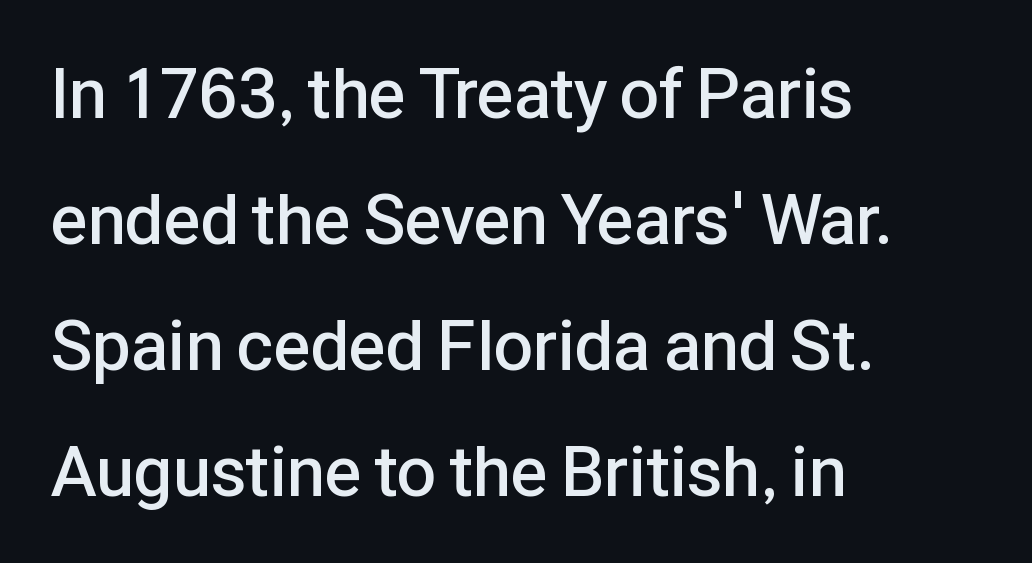
{"serif": "no", "italic": "no", "bold": "semi", "weight": "semibold", "width": "normal", "stroke_contrast": "low", "x_height": "medium", "monospaced": "no", "underline": "no", "align": "left", "line_spacing_ratio": 1.8, "letter_spacing": "normal", "letter_spacing_em": 0.0, "glyph_px": 70}
